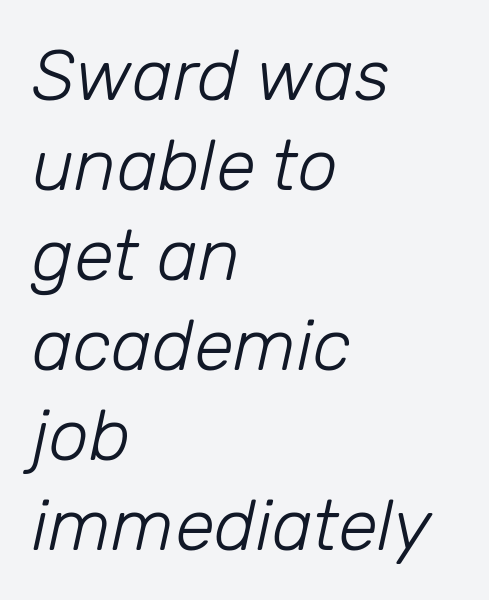
The image shows 72 px light type, italic (leaning right); set left-aligned, normal line spacing (1.25x), normal letter spacing, not underlined; low stroke contrast and a medium x-height.
